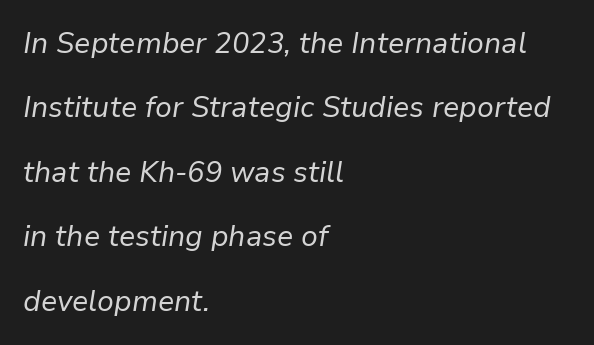
Q: Is the text bold? A: No.
Q: Is the text italic (slanted)? A: Yes, it leans right by about 9 degrees.
Q: Is the text underlined? A: No.
Q: How is the paragraph aligned? A: Left-aligned.
Q: Is the spacing between letters normal or unusually wide? A: Normal.
Q: Is the spacing between lines tight, normal or loose? A: Loose.
Q: Width (condensed, normal, or wide)? A: Normal.
Q: Stroke contrast? A: Low.
Q: x-height? A: Medium.
Q: Monospaced? A: No.
